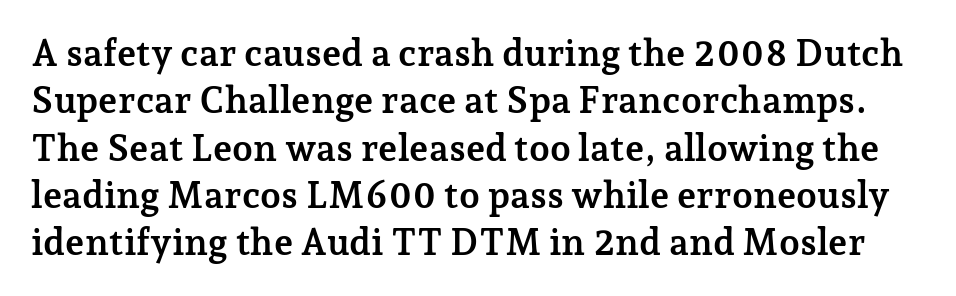
{"serif": "yes", "italic": "no", "bold": "yes", "weight": "semibold", "width": "normal", "stroke_contrast": "low", "x_height": "medium", "monospaced": "no", "underline": "no", "line_spacing": "normal", "line_spacing_ratio": 1.28, "letter_spacing": "normal", "letter_spacing_em": 0.0, "glyph_px": 37}
